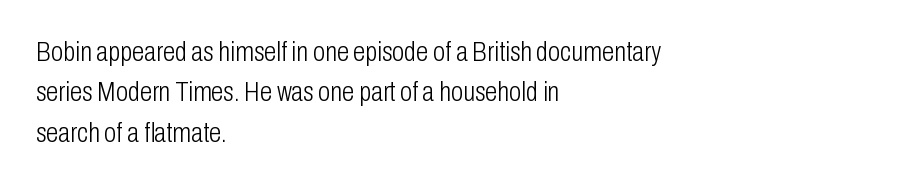
Ascenders rise straight up at ninety degrees. Horizontally, the lines are justified to the leading edge only. The passage shown is typed in a proportional face where columns would drift. Rows of type keep a routine distance in the vertical direction.
